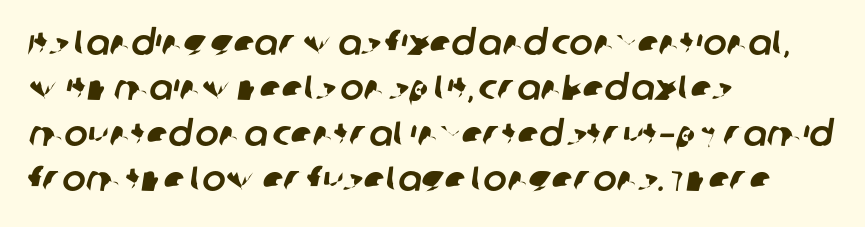
Tracking value appears to be zero — textbook default spacing. If you drew a ruler down the left edge, every line would touch it. This rendering employs a face without finishing strokes, i.e., a sans-serif. Note the varied advance widths — an 'i' is clearly narrower than an 'm'.
